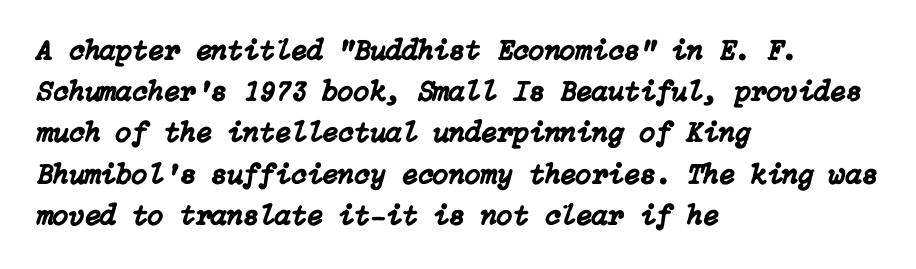
{"italic": "yes", "lean": "right", "slant_degrees": 15, "width": "normal", "stroke_contrast": "low", "x_height": "medium", "underline": "no", "align": "left", "line_spacing": "normal", "line_spacing_ratio": 1.42, "letter_spacing": "normal", "letter_spacing_em": 0.0, "glyph_px": 29}
